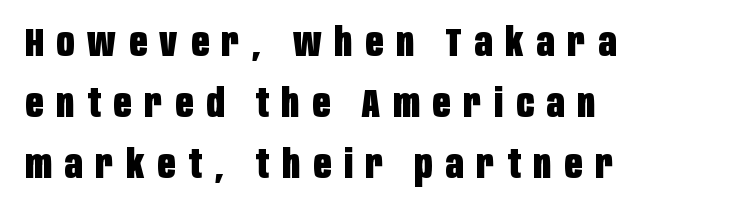
In terms of letterform style, serifs are entirely absent. Just letters on the line, the space beneath them empty. Weight check: bold — yes, fully. The rendering inserts visible extra space after every character.
